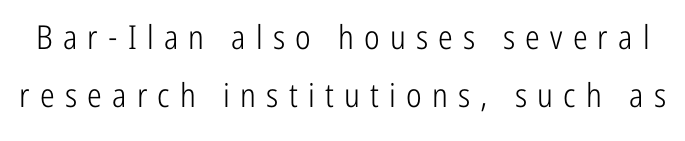
{"serif": "no", "italic": "no", "bold": "no", "weight": "light", "width": "condensed", "stroke_contrast": "low", "x_height": "medium", "monospaced": "no", "underline": "no", "line_spacing_ratio": 1.77, "letter_spacing": "wide", "letter_spacing_em": 0.31, "glyph_px": 33}
